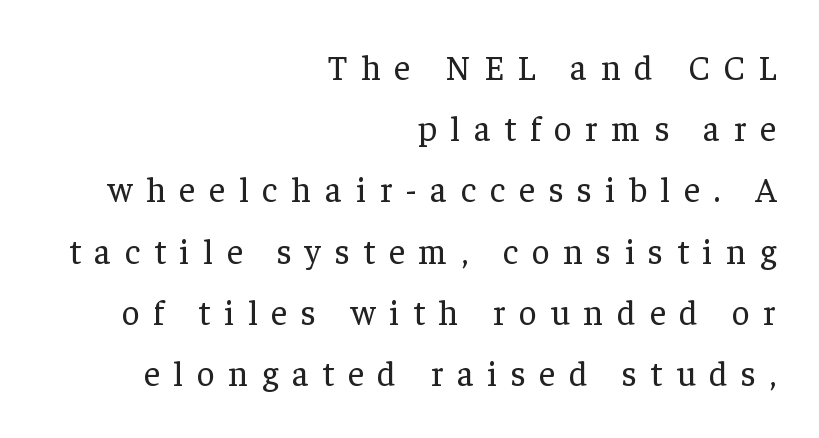
{"serif": "yes", "italic": "no", "bold": "no", "weight": "regular", "width": "normal", "stroke_contrast": "low", "x_height": "medium", "monospaced": "no", "underline": "no", "align": "right", "line_spacing_ratio": 1.75, "letter_spacing": "wide", "letter_spacing_em": 0.39, "glyph_px": 35}
